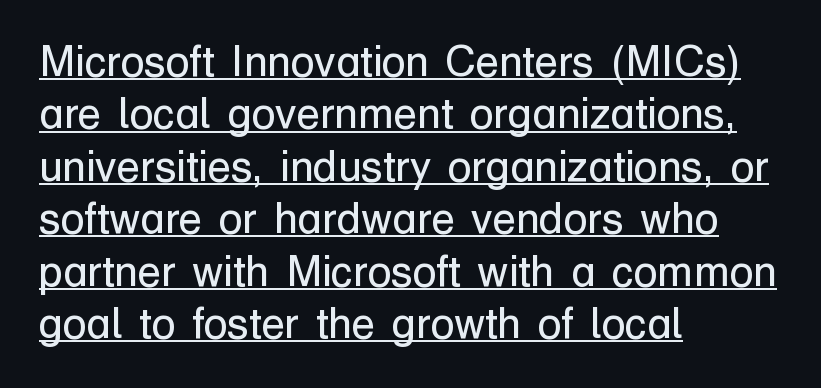
The image shows 43 px regular-weight sans-serif type, upright; set left-aligned, line spacing 1.22x, normal letter spacing, underlined; low stroke contrast and a medium x-height.
